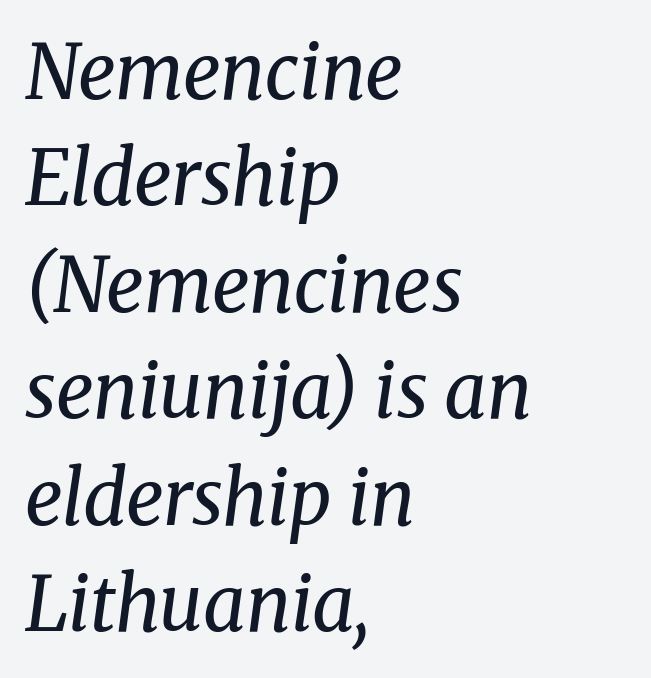
The image shows 75 px regular-weight serif type, italic (leaning right); set left-aligned, normal line spacing (1.42x), normal letter spacing, not underlined; medium stroke contrast and a medium x-height.
